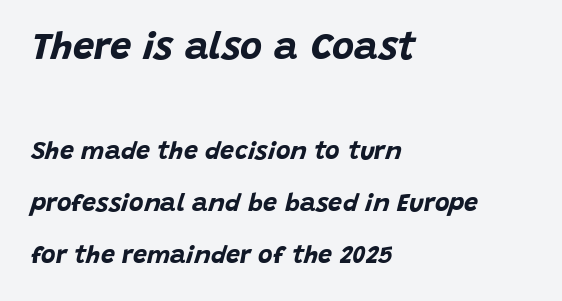
Q: Is the text bold? A: Yes.
Q: Is the text italic (slanted)? A: Yes, it leans right by about 15 degrees.
Q: Is the text underlined? A: No.
Q: How is the paragraph aligned? A: Left-aligned.
Q: Is the spacing between letters normal or unusually wide? A: Normal.
Q: Is the spacing between lines tight, normal or loose? A: Loose.
Q: Which block of text is set in a larger size, the first (top) or the second (bottom)? A: The first (top) one.
Q: Width (condensed, normal, or wide)? A: Normal.
Q: Stroke contrast? A: Low.
Q: x-height? A: Large.
Q: Monospaced? A: No.
